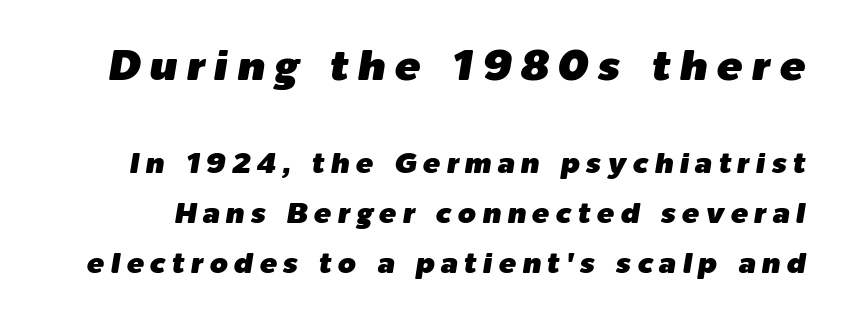
{"italic": "yes", "lean": "right", "slant_degrees": 9, "width": "normal", "stroke_contrast": "low", "x_height": "medium", "monospaced": "no", "underline": "no", "line_spacing_ratio": 1.72, "letter_spacing": "wide", "letter_spacing_em": 0.21, "larger_block": "first", "size_ratio": 1.48, "glyph_px": 43}
